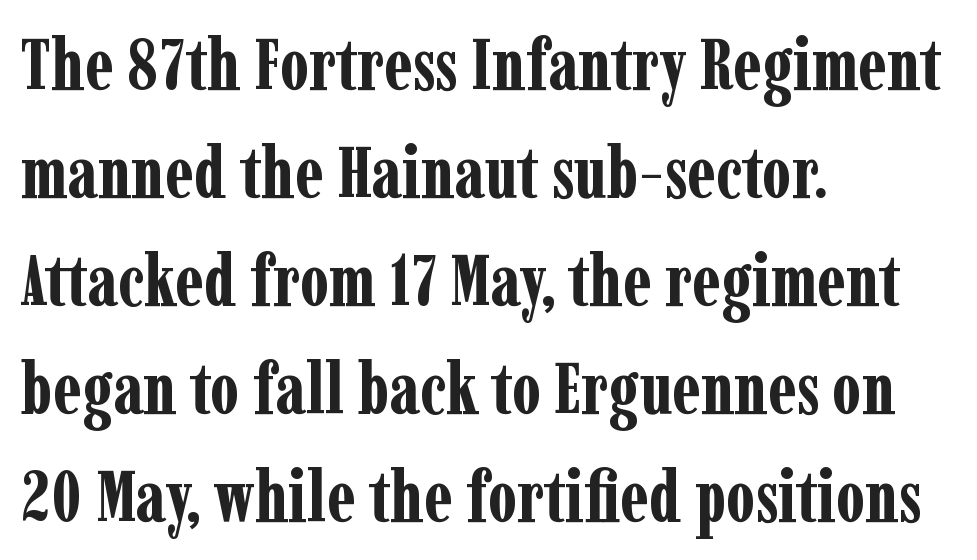
{"serif": "yes", "italic": "no", "bold": "yes", "weight": "bold", "width": "condensed", "stroke_contrast": "low", "x_height": "medium", "monospaced": "no", "underline": "no", "align": "left", "line_spacing": "normal", "line_spacing_ratio": 1.52, "letter_spacing": "normal", "letter_spacing_em": 0.0, "glyph_px": 71}
